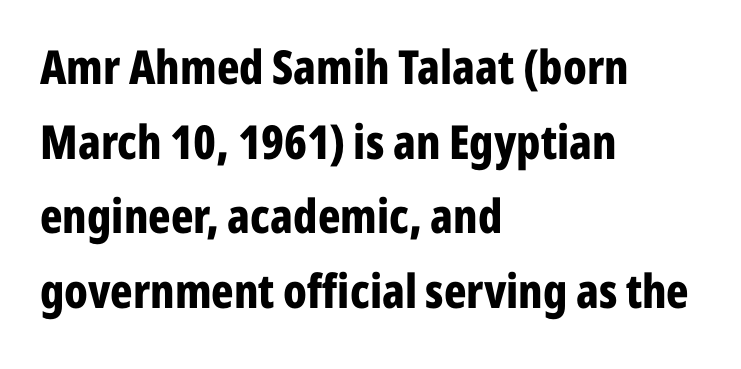
The image shows 47 px bold, condensed sans-serif type, upright; set left-aligned, normal line spacing (1.59x), normal letter spacing, not underlined; low stroke contrast and a medium x-height.
